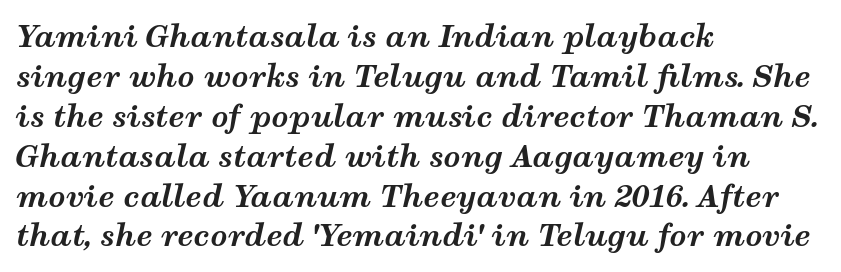
The image shows 30 px bold, wide type, italic (leaning right); set left-aligned, normal line spacing (1.33x), normal letter spacing, not underlined; medium stroke contrast and a medium x-height.
